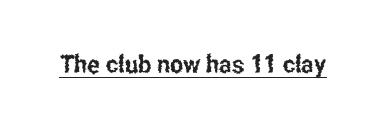
The image shows 25 px text type, upright; set normal letter spacing, underlined.
